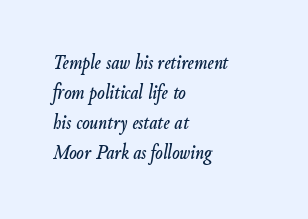
{"italic": "yes", "lean": "right", "slant_degrees": 9, "underline": "no", "align": "left", "line_spacing": "normal", "line_spacing_ratio": 1.36, "letter_spacing": "normal", "letter_spacing_em": 0.0, "glyph_px": 22}
